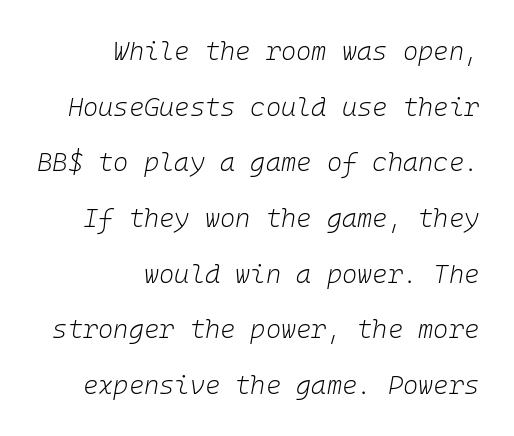
The image shows 26 px text type, italic (leaning right); set right-aligned, loose line spacing (2.14x), normal letter spacing, not underlined.
